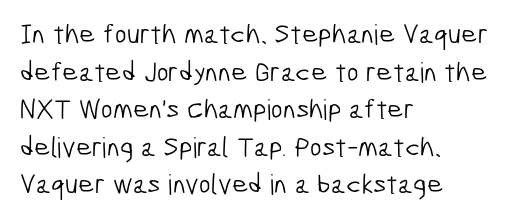
{"serif": "no", "bold": "no", "weight": "light", "width": "condensed", "stroke_contrast": "low", "x_height": "medium", "monospaced": "no", "underline": "no", "align": "left", "line_spacing": "normal", "line_spacing_ratio": 1.34, "letter_spacing": "normal", "letter_spacing_em": 0.0, "glyph_px": 28}
